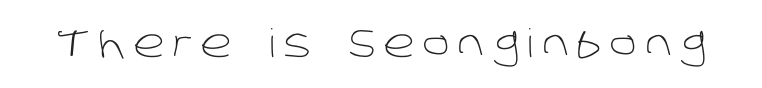
The image shows 39 px light sans-serif type; set unusually wide letter spacing (+0.22 em), not underlined; low stroke contrast and a large x-height.
